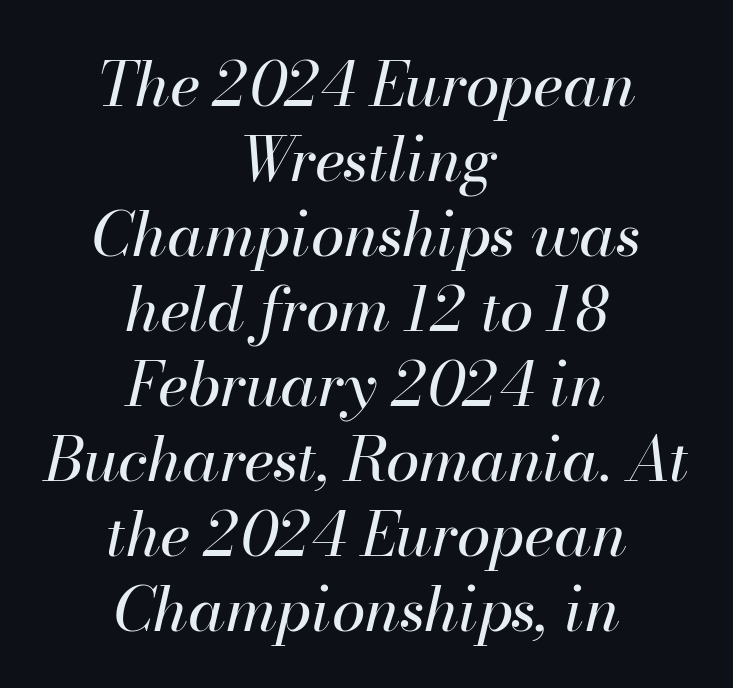
The image shows 61 px regular-weight type, italic (leaning right); set centered, line spacing 1.23x, normal letter spacing, not underlined; high stroke contrast and a small x-height.
